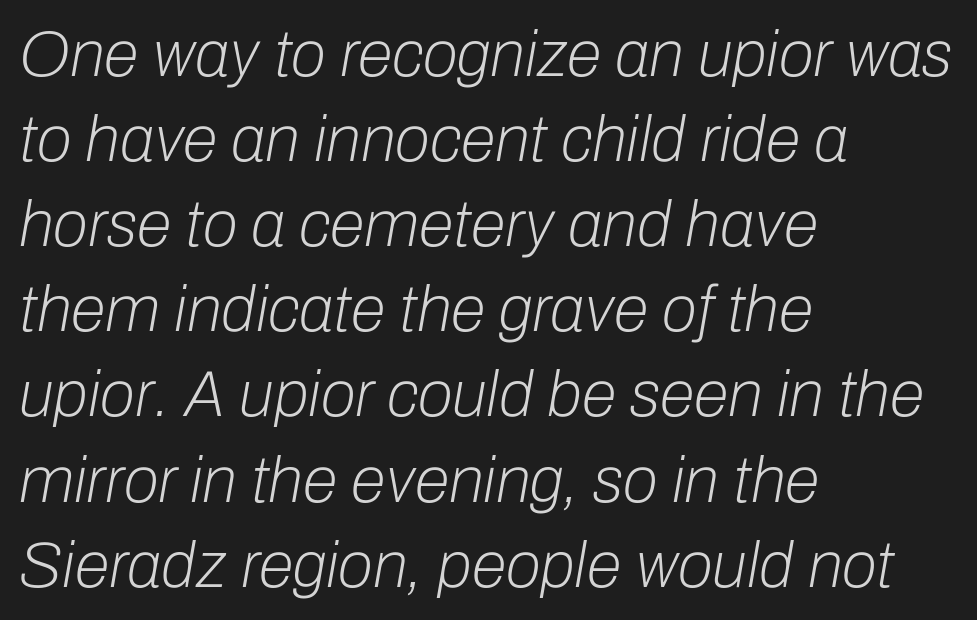
Q: Is the text bold? A: No.
Q: Is the text italic (slanted)? A: Yes, it leans right by about 10 degrees.
Q: Is the text underlined? A: No.
Q: How is the paragraph aligned? A: Left-aligned.
Q: Is the spacing between letters normal or unusually wide? A: Normal.
Q: Is the spacing between lines tight, normal or loose? A: Normal.
Q: Width (condensed, normal, or wide)? A: Normal.
Q: Stroke contrast? A: Low.
Q: x-height? A: Medium.
Q: Monospaced? A: No.
